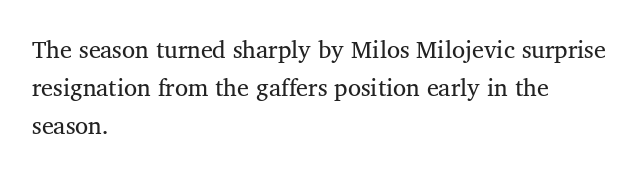
Q: Is the text bold? A: No.
Q: Is the text italic (slanted)? A: No, it is upright.
Q: Is the text underlined? A: No.
Q: How is the paragraph aligned? A: Left-aligned.
Q: Is the spacing between letters normal or unusually wide? A: Normal.
Q: Is the spacing between lines tight, normal or loose? A: Normal.
